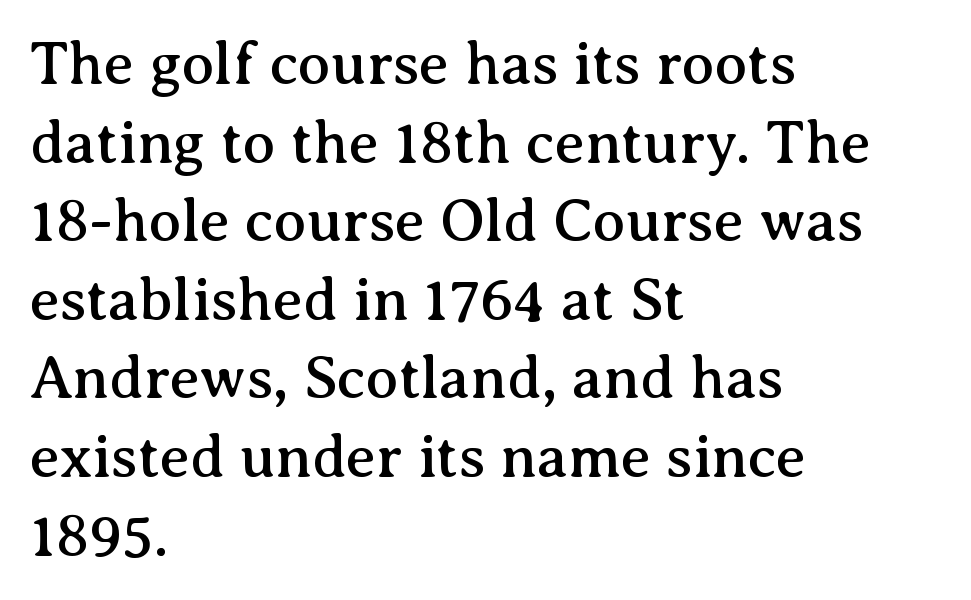
Q: Is the text italic (slanted)? A: No, it is upright.
Q: Is the typeface a serif or a sans-serif typeface? A: Serif.
Q: Is the text underlined? A: No.
Q: How is the paragraph aligned? A: Left-aligned.
Q: Is the spacing between letters normal or unusually wide? A: Normal.
Q: Is the spacing between lines tight, normal or loose? A: Normal.
Q: Width (condensed, normal, or wide)? A: Normal.
Q: Stroke contrast? A: Medium.
Q: x-height? A: Medium.
Q: Monospaced? A: No.
